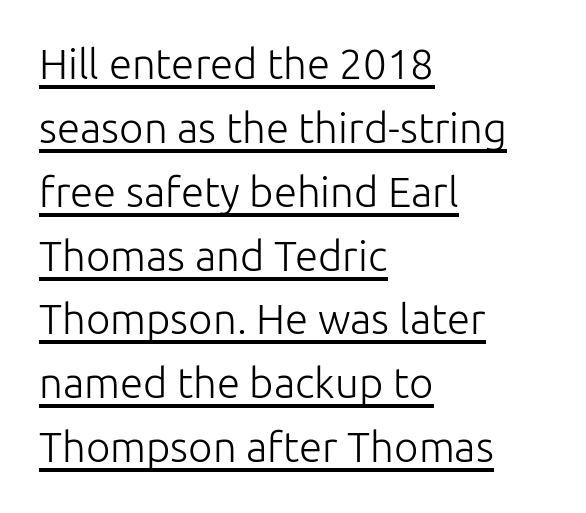
Q: Is the text bold? A: No.
Q: Is the text italic (slanted)? A: No, it is upright.
Q: Is the typeface a serif or a sans-serif typeface? A: Sans-serif.
Q: Is the text underlined? A: Yes.
Q: How is the paragraph aligned? A: Left-aligned.
Q: Is the spacing between letters normal or unusually wide? A: Normal.
Q: Is the spacing between lines tight, normal or loose? A: Normal.
Q: Width (condensed, normal, or wide)? A: Normal.
Q: Stroke contrast? A: Low.
Q: x-height? A: Medium.
Q: Monospaced? A: No.
